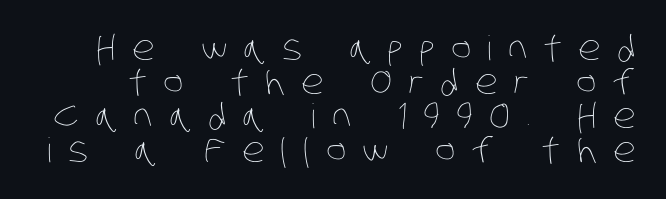
Q: Is the text bold? A: No.
Q: Is the text underlined? A: No.
Q: Is the spacing between letters normal or unusually wide? A: Unusually wide.
Q: Is the spacing between lines tight, normal or loose? A: Tight.
Q: Width (condensed, normal, or wide)? A: Condensed.
Q: Stroke contrast? A: Low.
Q: x-height? A: Large.
Q: Monospaced? A: No.
